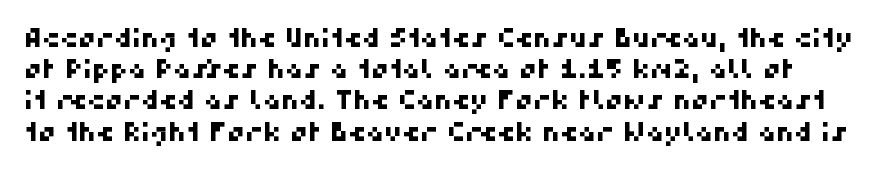
The image shows 25 px text type; set normal line spacing (1.25x), normal letter spacing, not underlined.
